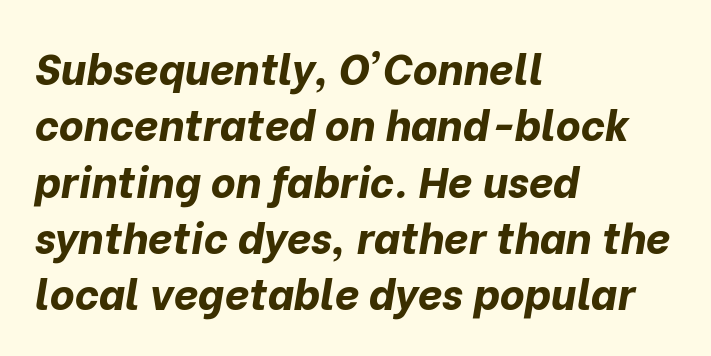
The image shows 43 px bold type, italic (leaning right); set left-aligned, normal line spacing (1.31x), normal letter spacing, not underlined; low stroke contrast and a medium x-height.
